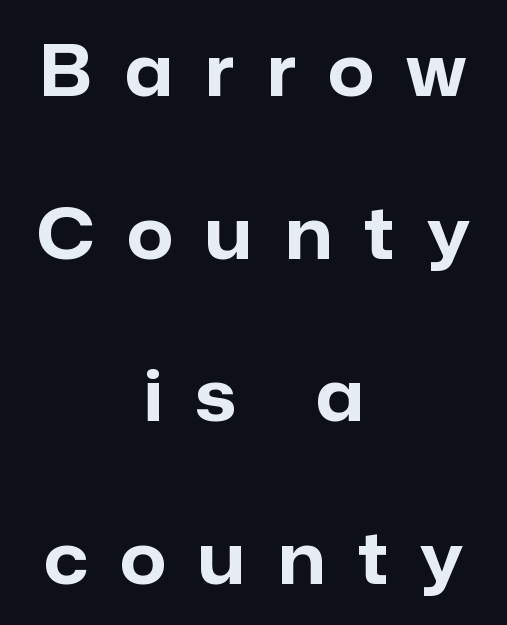
Q: Is the text bold? A: Yes.
Q: Is the text italic (slanted)? A: No, it is upright.
Q: Is the typeface a serif or a sans-serif typeface? A: Sans-serif.
Q: Is the text underlined? A: No.
Q: How is the paragraph aligned? A: Centered.
Q: Is the spacing between letters normal or unusually wide? A: Unusually wide.
Q: Is the spacing between lines tight, normal or loose? A: Loose.
Q: Width (condensed, normal, or wide)? A: Normal.
Q: Stroke contrast? A: Low.
Q: x-height? A: Medium.
Q: Monospaced? A: No.
